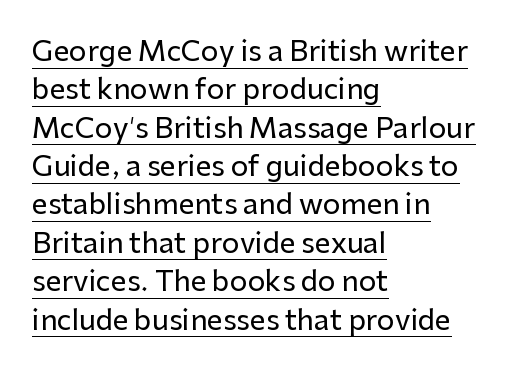
The image shows 28 px sans-serif type, upright; set left-aligned, normal line spacing (1.37x), normal letter spacing, underlined; low stroke contrast and a medium x-height.
